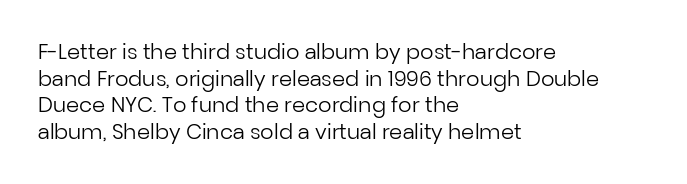
The image shows 21 px text type, upright; set left-aligned, normal line spacing (1.27x), normal letter spacing, not underlined.
